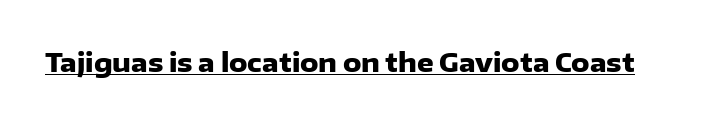
{"italic": "no", "bold": "yes", "underline": "yes", "letter_spacing": "normal", "letter_spacing_em": 0.0, "glyph_px": 26}
